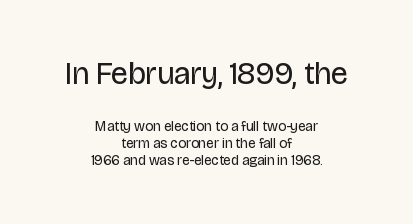
These lines keep a tight, regular rhythm from letter to letter. The axis of the letterforms is exactly vertical. The typeface has the unassuming heft of standard copy or less. A typesetter would call this proportional, since set widths differ per character. Character size in the leading block exceeds that of the trailing block. The characters display no serif detailing; their extremities are plain.
